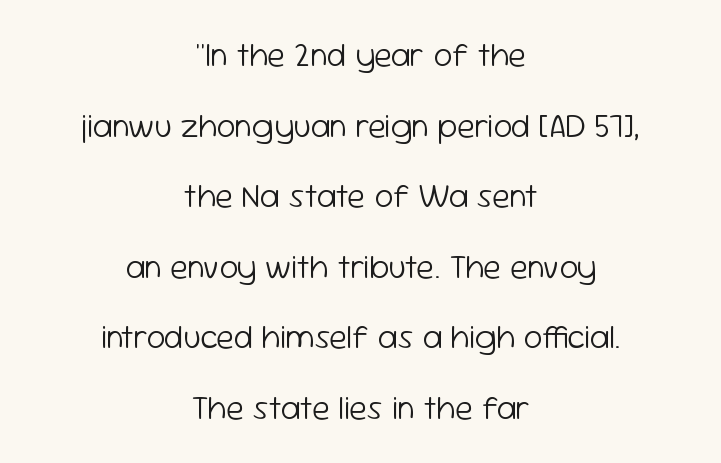
Q: Is the text bold? A: No.
Q: Is the text italic (slanted)? A: No, it is upright.
Q: Is the typeface a serif or a sans-serif typeface? A: Sans-serif.
Q: Is the text underlined? A: No.
Q: How is the paragraph aligned? A: Centered.
Q: Is the spacing between letters normal or unusually wide? A: Normal.
Q: Is the spacing between lines tight, normal or loose? A: Loose.
Q: Width (condensed, normal, or wide)? A: Normal.
Q: Stroke contrast? A: Low.
Q: x-height? A: Medium.
Q: Monospaced? A: No.
